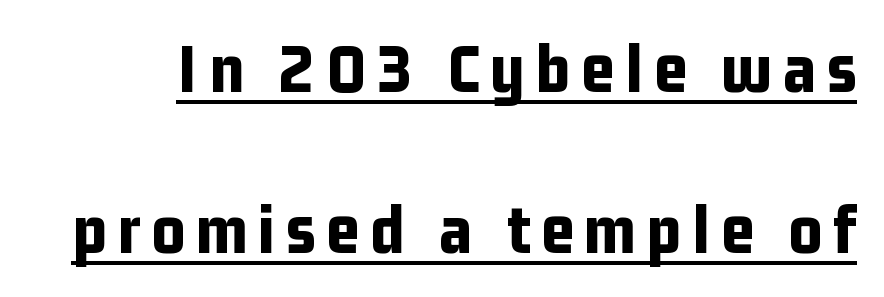
{"serif": "no", "italic": "no", "bold": "yes", "weight": "bold", "width": "condensed", "stroke_contrast": "low", "x_height": "medium", "monospaced": "no", "underline": "yes", "line_spacing": "loose", "line_spacing_ratio": 2.24, "glyph_px": 72}
